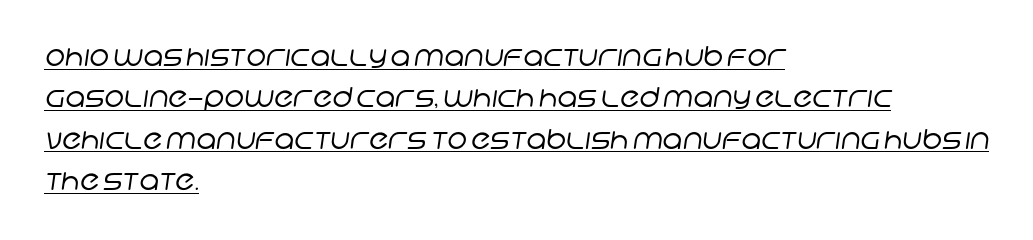
The image shows 27 px text type; set left-aligned, normal line spacing (1.53x), normal letter spacing, underlined.
